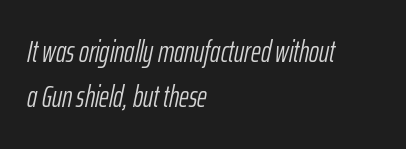
The image shows 30 px light, condensed type, italic (leaning right); set left-aligned, normal line spacing (1.51x), normal letter spacing, not underlined; low stroke contrast and a medium x-height.
